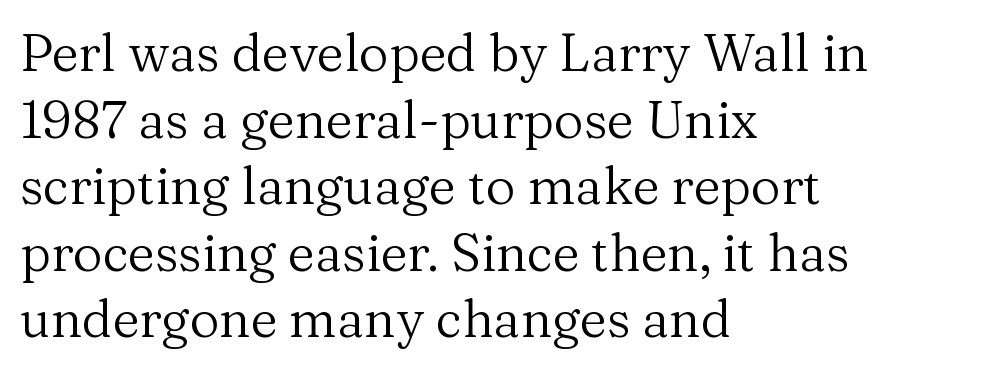
The image shows 52 px regular-weight serif type, upright; set left-aligned, normal line spacing (1.28x), normal letter spacing, not underlined; medium stroke contrast and a medium x-height.
